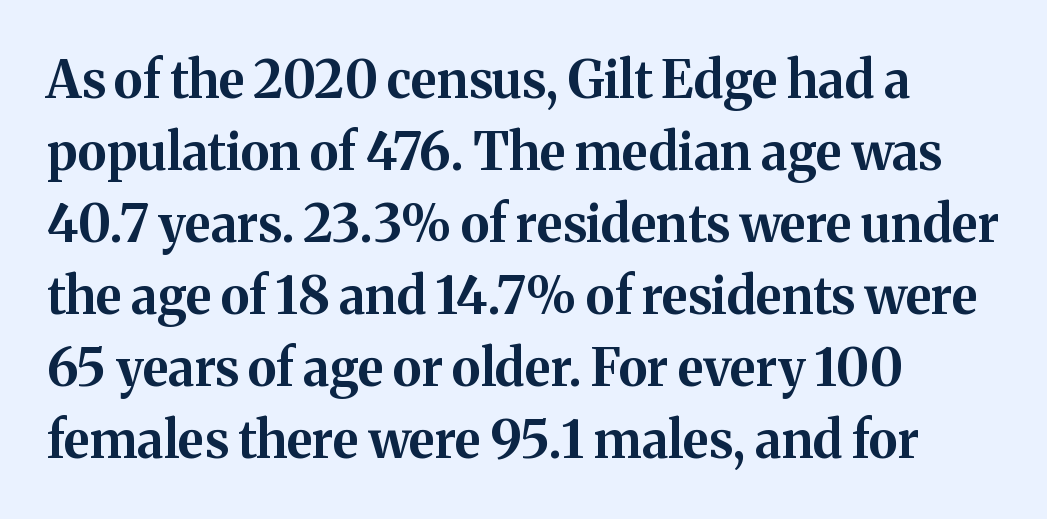
{"serif": "yes", "italic": "no", "bold": "yes", "weight": "bold", "width": "normal", "stroke_contrast": "medium", "x_height": "medium", "monospaced": "no", "underline": "no", "align": "left", "line_spacing": "normal", "line_spacing_ratio": 1.41, "letter_spacing": "normal", "letter_spacing_em": 0.0, "glyph_px": 51}
